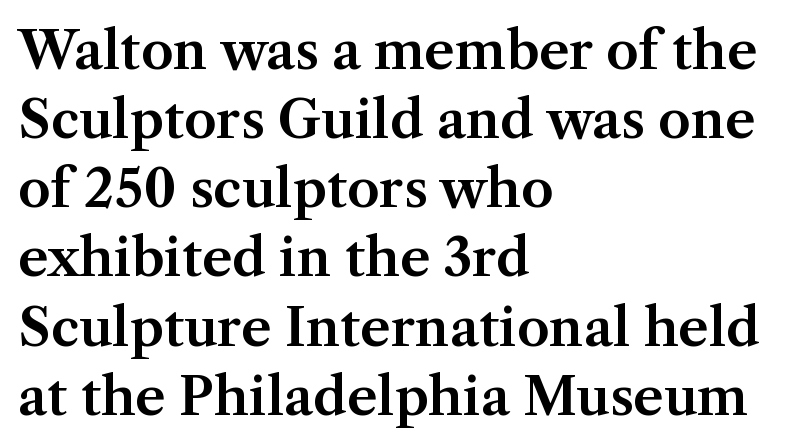
The image shows 52 px serif type, upright; set left-aligned, normal line spacing (1.33x), normal letter spacing, not underlined; medium stroke contrast and a medium x-height.
